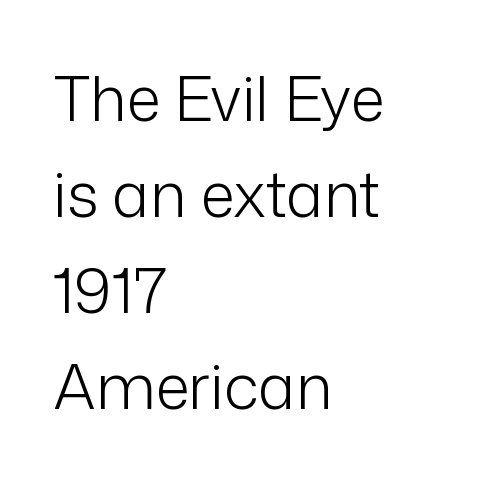
{"serif": "no", "italic": "no", "bold": "no", "weight": "light", "width": "normal", "stroke_contrast": "low", "x_height": "medium", "monospaced": "no", "underline": "no", "align": "left", "line_spacing": "normal", "line_spacing_ratio": 1.55, "letter_spacing": "normal", "letter_spacing_em": 0.0, "glyph_px": 62}
